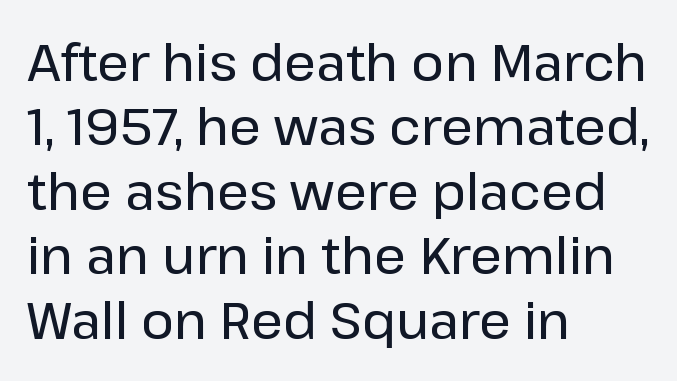
Q: Is the text italic (slanted)? A: No, it is upright.
Q: Is the typeface a serif or a sans-serif typeface? A: Sans-serif.
Q: Is the text underlined? A: No.
Q: How is the paragraph aligned? A: Left-aligned.
Q: Is the spacing between letters normal or unusually wide? A: Normal.
Q: Is the spacing between lines tight, normal or loose? A: Normal.
Q: Width (condensed, normal, or wide)? A: Normal.
Q: Stroke contrast? A: Low.
Q: x-height? A: Medium.
Q: Monospaced? A: No.
